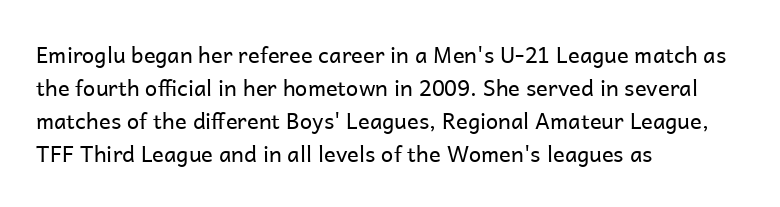
Q: Is the text bold? A: No.
Q: Is the text italic (slanted)? A: No, it is upright.
Q: Is the text underlined? A: No.
Q: How is the paragraph aligned? A: Left-aligned.
Q: Is the spacing between letters normal or unusually wide? A: Normal.
Q: Is the spacing between lines tight, normal or loose? A: Normal.
